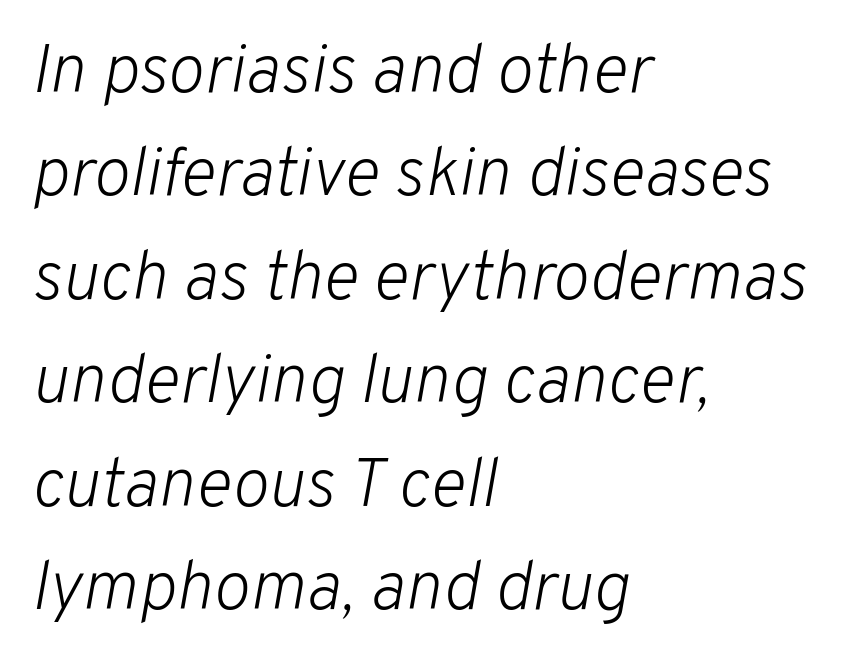
Line beginnings align vertically; line endings do not. The letters sit at their default tracking, neither squeezed nor spread. Descenders are the only things crossing below the line. Character widths vary here, with narrow letters taking less room than wide ones. These lines were composed using italics. Heaviness? Minimal to ordinary, like unemphasized prose.
